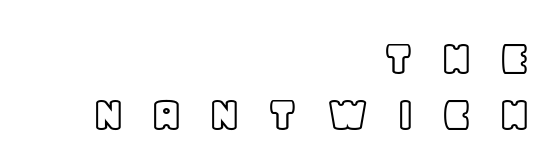
Q: Is the text italic (slanted)? A: No, it is upright.
Q: Is the text underlined? A: No.
Q: How is the paragraph aligned? A: Right-aligned.
Q: Is the spacing between letters normal or unusually wide? A: Unusually wide.
Q: Is the spacing between lines tight, normal or loose? A: Tight.
Q: Width (condensed, normal, or wide)? A: Normal.
Q: x-height? A: Large.
Q: Monospaced? A: No.
